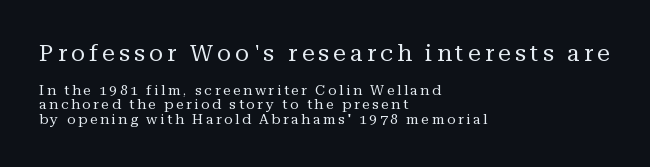
Q: Is the text bold? A: No.
Q: Is the text italic (slanted)? A: No, it is upright.
Q: Is the text underlined? A: No.
Q: How is the paragraph aligned? A: Left-aligned.
Q: Is the spacing between lines tight, normal or loose? A: Tight.
Q: Which block of text is set in a larger size, the first (top) or the second (bottom)? A: The first (top) one.
